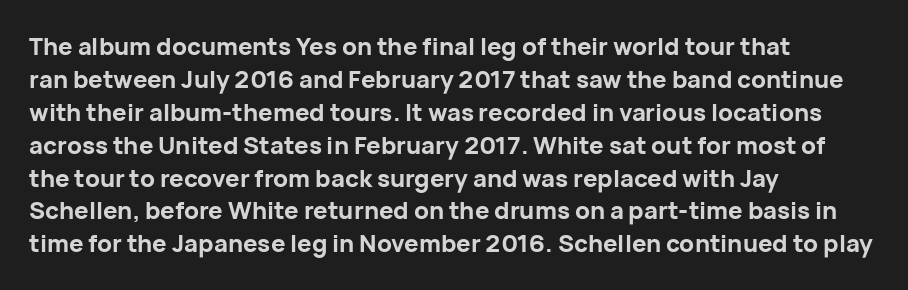
{"italic": "no", "bold": "yes", "underline": "no", "align": "left", "line_spacing": "normal", "line_spacing_ratio": 1.37, "letter_spacing": "normal", "letter_spacing_em": 0.0, "glyph_px": 24}
